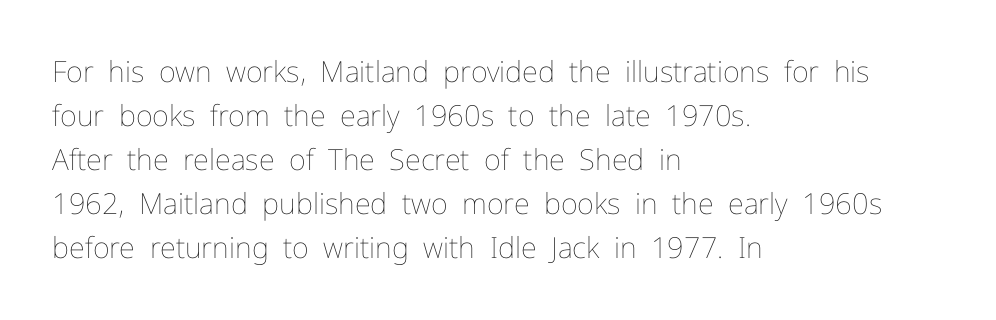
Q: Is the text bold? A: No.
Q: Is the text italic (slanted)? A: No, it is upright.
Q: Is the text underlined? A: No.
Q: How is the paragraph aligned? A: Left-aligned.
Q: Is the spacing between letters normal or unusually wide? A: Normal.
Q: Is the spacing between lines tight, normal or loose? A: Normal.
Q: Width (condensed, normal, or wide)? A: Normal.
Q: Stroke contrast? A: Low.
Q: x-height? A: Medium.
Q: Monospaced? A: No.
